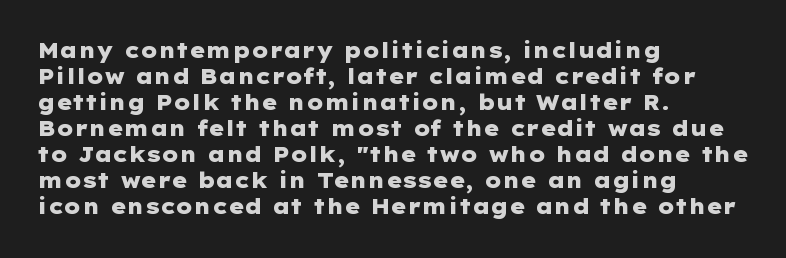
Q: Is the text bold? A: Yes.
Q: Is the text italic (slanted)? A: No, it is upright.
Q: Is the text underlined? A: No.
Q: How is the paragraph aligned? A: Left-aligned.
Q: Is the spacing between letters normal or unusually wide? A: Normal.
